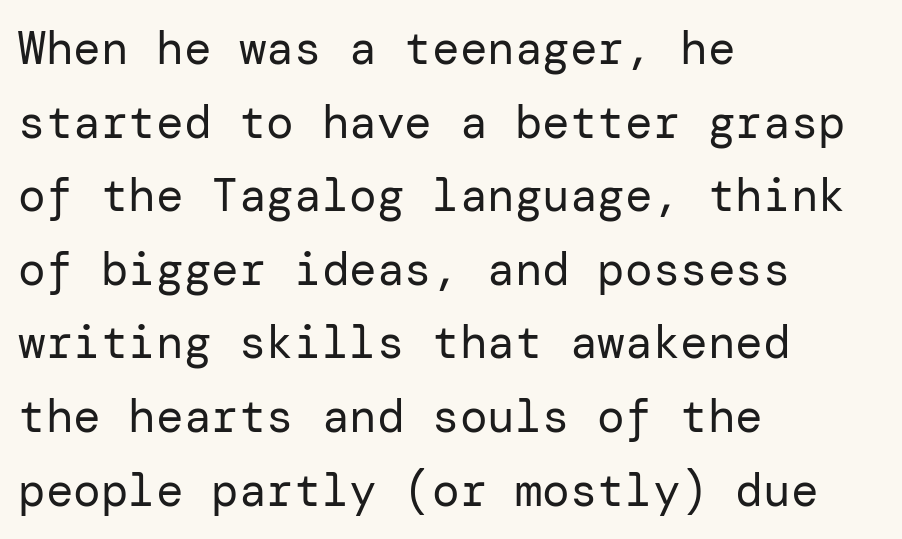
The image shows 46 px regular-weight sans-serif type, upright; set left-aligned, normal line spacing (1.6x), normal letter spacing, not underlined; low stroke contrast and a medium x-height.
